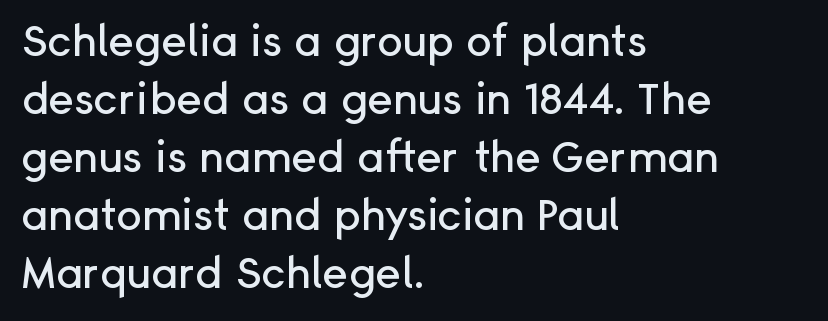
If you drew a line through each stem, it would be perfectly vertical. Spacing verdict: proportional, widths tailored to each character. Descenders hang freely into open space. The lines sit at an ordinary, default distance from one another. Between one letter and the next there's only the usual sliver of space.
